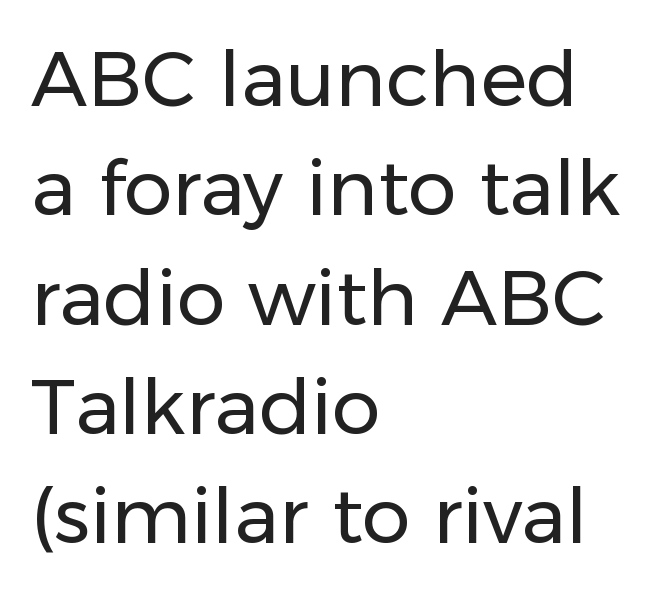
Q: Is the text bold? A: No.
Q: Is the text italic (slanted)? A: No, it is upright.
Q: Is the typeface a serif or a sans-serif typeface? A: Sans-serif.
Q: Is the text underlined? A: No.
Q: How is the paragraph aligned? A: Left-aligned.
Q: Is the spacing between letters normal or unusually wide? A: Normal.
Q: Is the spacing between lines tight, normal or loose? A: Normal.
Q: Width (condensed, normal, or wide)? A: Normal.
Q: Stroke contrast? A: Low.
Q: x-height? A: Medium.
Q: Monospaced? A: No.
